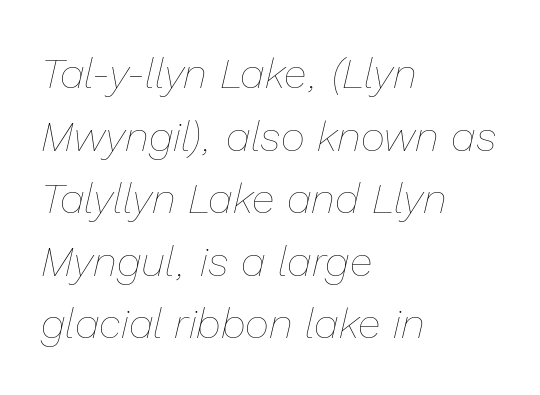
Q: Is the text bold? A: No.
Q: Is the text italic (slanted)? A: Yes, it leans right by about 13 degrees.
Q: Is the text underlined? A: No.
Q: How is the paragraph aligned? A: Left-aligned.
Q: Is the spacing between letters normal or unusually wide? A: Normal.
Q: Is the spacing between lines tight, normal or loose? A: Normal.
Q: Width (condensed, normal, or wide)? A: Normal.
Q: Stroke contrast? A: Low.
Q: x-height? A: Medium.
Q: Monospaced? A: No.
